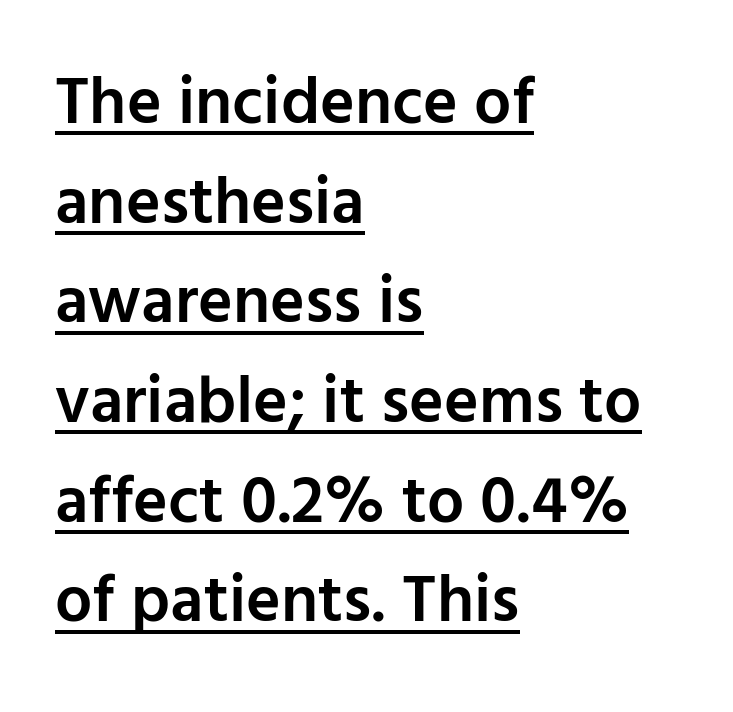
Caption: standard tracking, unaltered. A typesetter would call this proportional, since set widths differ per character. Underlining? Definitely there. The passage shown stacks its lines at a standard gap. A student would call this left alignment; a typographer would say flush left, rag right.
